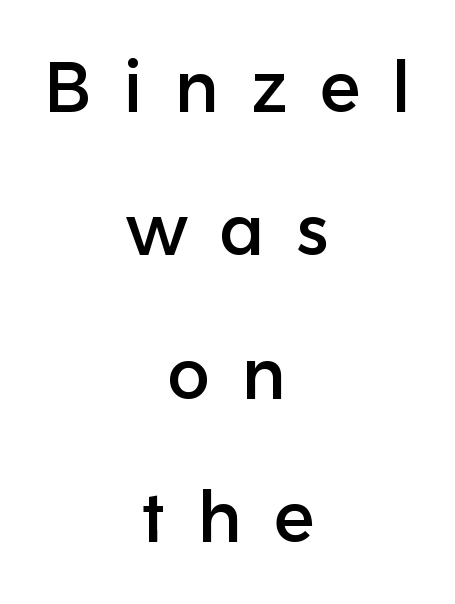
{"serif": "no", "italic": "no", "width": "normal", "stroke_contrast": "low", "x_height": "medium", "monospaced": "no", "underline": "no", "align": "center", "line_spacing": "loose", "line_spacing_ratio": 2.02, "letter_spacing": "wide", "letter_spacing_em": 0.45, "glyph_px": 71}
